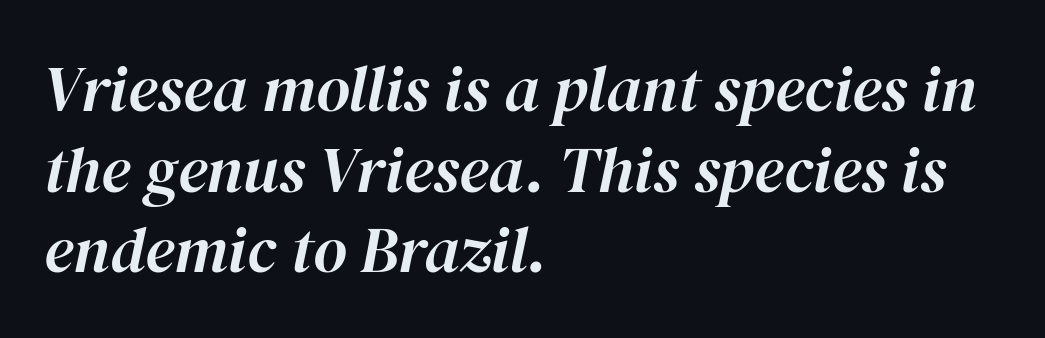
The image shows 65 px text type, italic (leaning right); set left-aligned, line spacing 1.24x, normal letter spacing, not underlined; high stroke contrast and a medium x-height.
